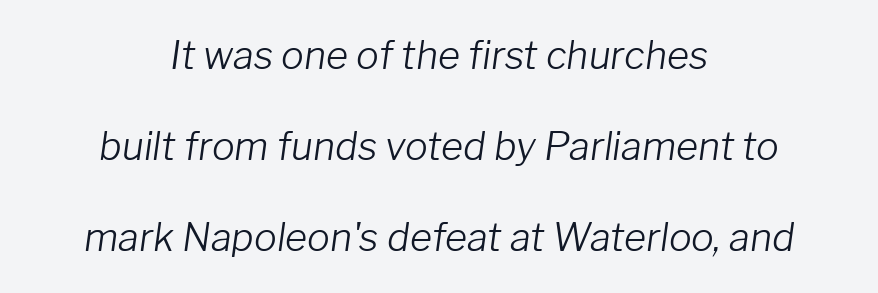
The image shows 38 px light type, italic (leaning right); set centered, loose line spacing (2.39x), normal letter spacing, not underlined; low stroke contrast and a medium x-height.
